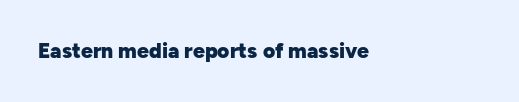
Strokes here are thick enough to call this a true bold. In terms of posture, this sample is upright. Words appear dense and cohesive because spacing is normal. Visually the block forms a straight wall on the left and a jagged coastline on the right. Unmarked baselines from the first word to the last.
